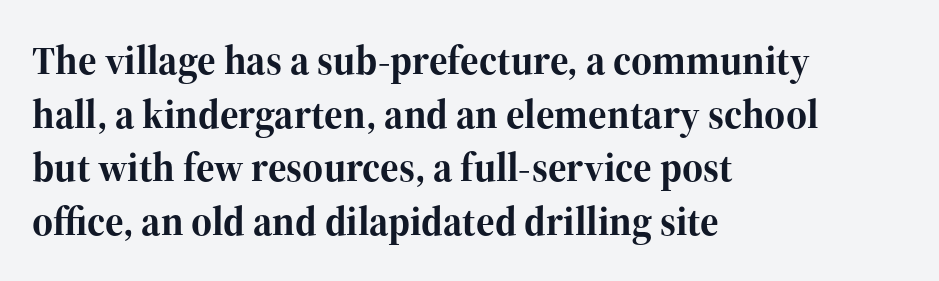
The image shows 40 px bold serif type, upright; set left-aligned, normal line spacing (1.34x), normal letter spacing, not underlined; high stroke contrast and a medium x-height.
